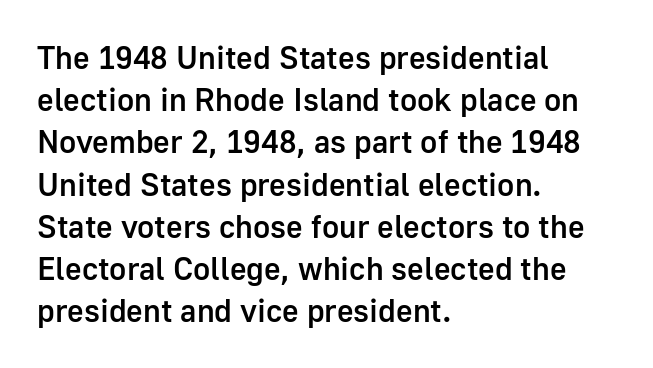
Q: Is the text bold? A: Semi-bold.
Q: Is the text italic (slanted)? A: No, it is upright.
Q: Is the typeface a serif or a sans-serif typeface? A: Sans-serif.
Q: Is the text underlined? A: No.
Q: How is the paragraph aligned? A: Left-aligned.
Q: Is the spacing between letters normal or unusually wide? A: Normal.
Q: Is the spacing between lines tight, normal or loose? A: Normal.
Q: Width (condensed, normal, or wide)? A: Normal.
Q: Stroke contrast? A: Low.
Q: x-height? A: Medium.
Q: Monospaced? A: No.
